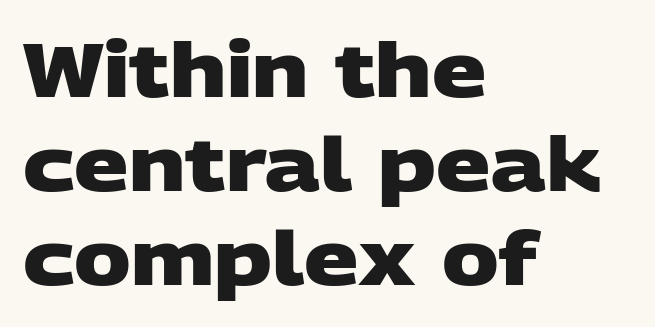
Look at the bottom of the vertical strokes: they stop flat, with no serifs. The gaps between neighbouring characters are ordinary and unremarkable. Descenders hang freely into open space. Is this a fixed-width face? No — the glyphs have proportional, varying widths.
